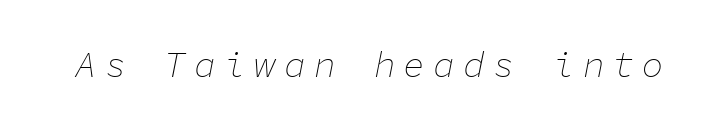
The letters look calm and open, with moderate or lighter stems. The whole block is typeset with a tilt. The letters march in equal steps, a hallmark of fixed-pitch type. The words here are not underlined. The letters are spread apart with noticeably loose tracking.
